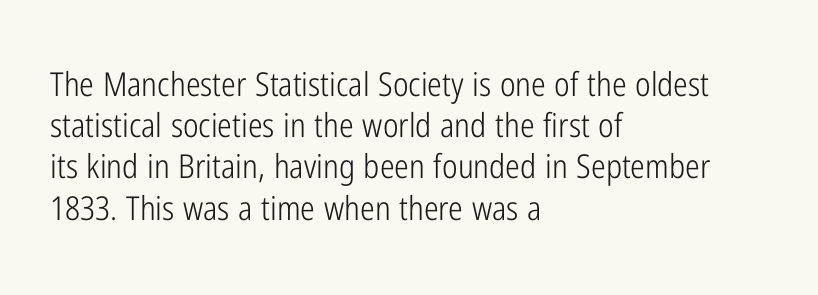
If you measured baseline to baseline, you'd find a middling distance. Descenders are the only things crossing below the line. Students, note that the glyphs here touch the page at normal intervals. Summary of weight: not heavy and not bold. The passage shown is typed in a proportional face where columns would drift.
